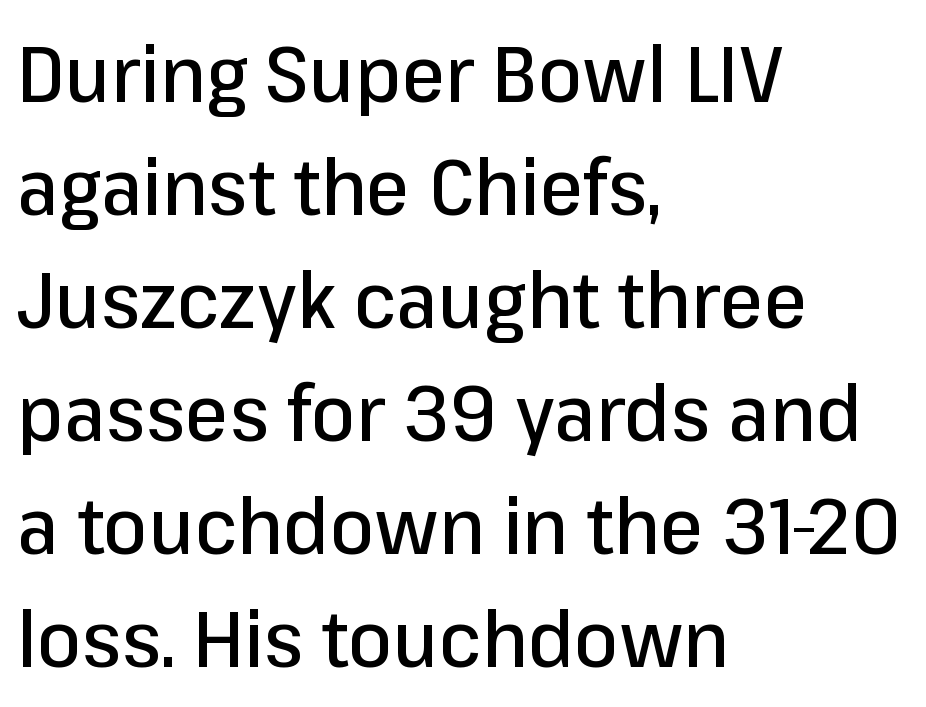
The image shows 79 px sans-serif type, upright; set left-aligned, normal line spacing (1.43x), normal letter spacing, not underlined; low stroke contrast and a medium x-height.
